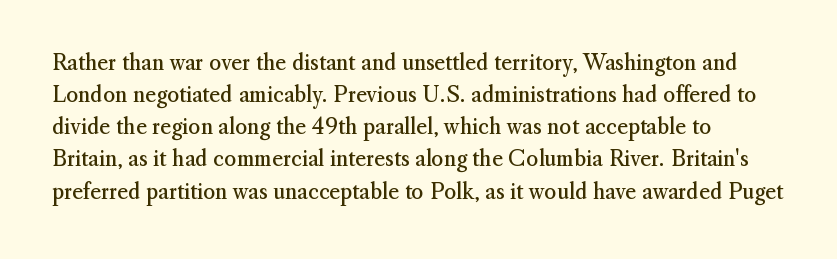
{"italic": "no", "bold": "no", "underline": "no", "align": "left", "line_spacing": "normal", "line_spacing_ratio": 1.53, "letter_spacing": "normal", "letter_spacing_em": 0.0, "glyph_px": 21}
